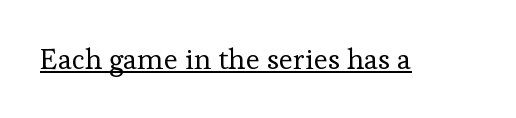
The image shows 29 px regular-weight serif type, upright; set normal letter spacing, underlined; low stroke contrast and a medium x-height.
